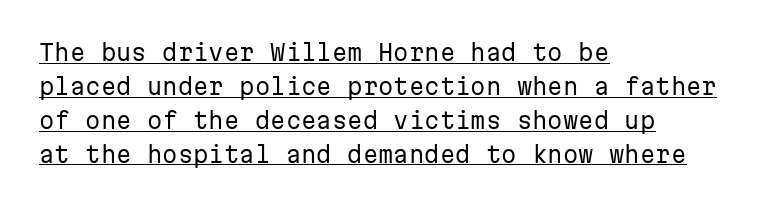
{"italic": "no", "bold": "no", "underline": "yes", "align": "left", "line_spacing": "normal", "line_spacing_ratio": 1.54, "letter_spacing": "normal", "letter_spacing_em": 0.0, "glyph_px": 22}
